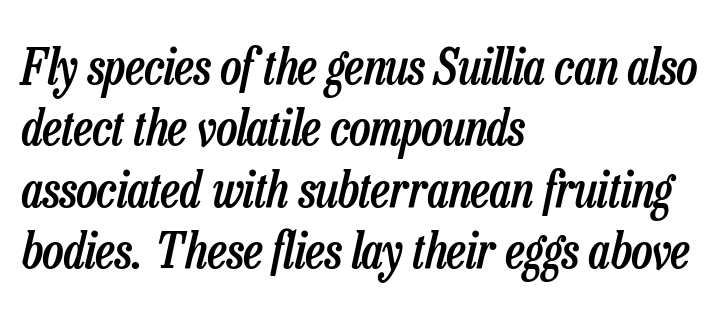
{"italic": "yes", "lean": "right", "slant_degrees": 13, "bold": "semi", "weight": "semibold", "width": "condensed", "stroke_contrast": "low", "x_height": "medium", "monospaced": "no", "underline": "no", "align": "left", "line_spacing_ratio": 1.23, "letter_spacing": "normal", "letter_spacing_em": 0.0, "glyph_px": 50}
